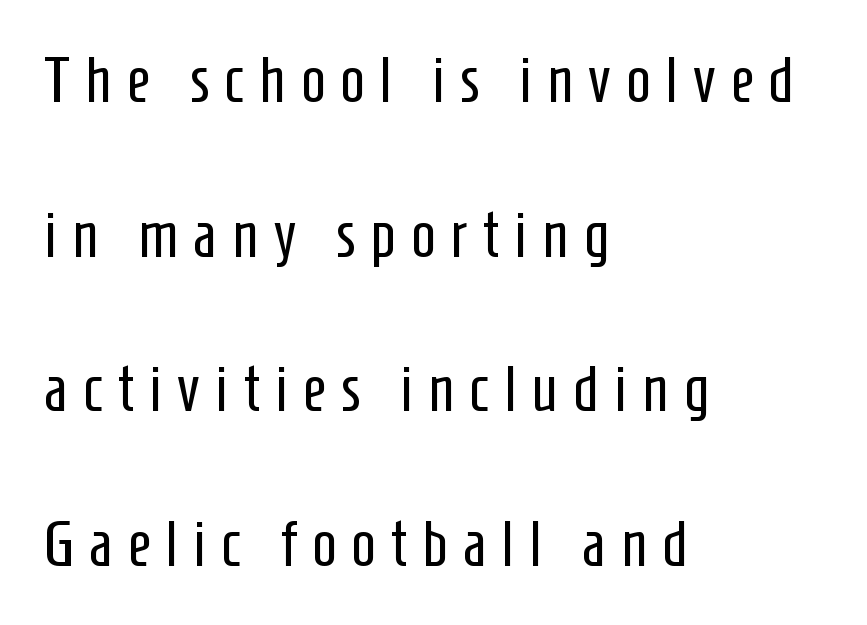
The image shows 65 px regular-weight, condensed sans-serif type, upright; set left-aligned, loose line spacing (2.38x), unusually wide letter spacing (+0.23 em), not underlined; low stroke contrast and a medium x-height.
